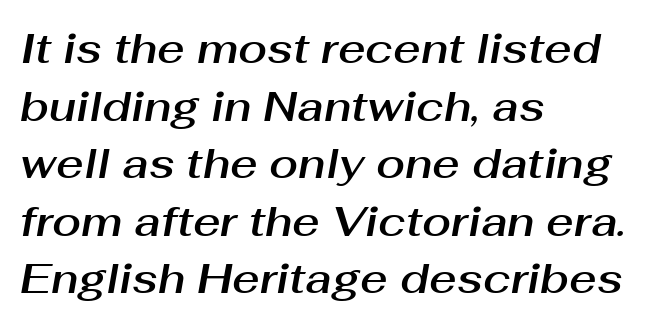
The image shows 42 px text type, italic (leaning right); set left-aligned, normal line spacing (1.37x), normal letter spacing, not underlined; medium stroke contrast and a medium x-height.
